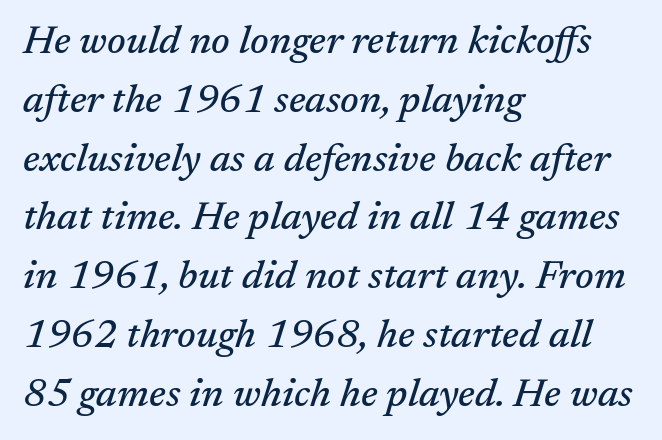
{"serif": "yes", "italic": "yes", "lean": "right", "slant_degrees": 17, "width": "normal", "stroke_contrast": "medium", "x_height": "medium", "monospaced": "no", "underline": "no", "align": "left", "line_spacing": "normal", "line_spacing_ratio": 1.47, "letter_spacing": "normal", "letter_spacing_em": 0.0, "glyph_px": 40}
